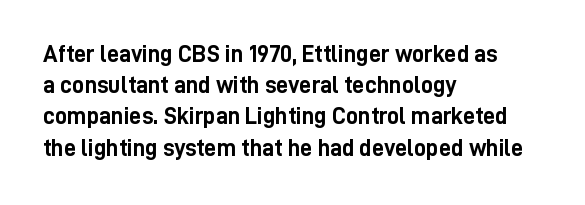
Every letter is thick-stroked: bold, no question. Line starts are locked; line ends wander. What's the leading like? Ordinary, nothing unusual. Glance below the letters and you will spot only blank space.
